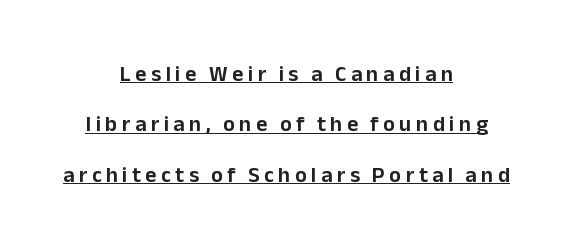
Q: Is the text italic (slanted)? A: No, it is upright.
Q: Is the text underlined? A: Yes.
Q: How is the paragraph aligned? A: Centered.
Q: Is the spacing between letters normal or unusually wide? A: Unusually wide.
Q: Is the spacing between lines tight, normal or loose? A: Loose.
